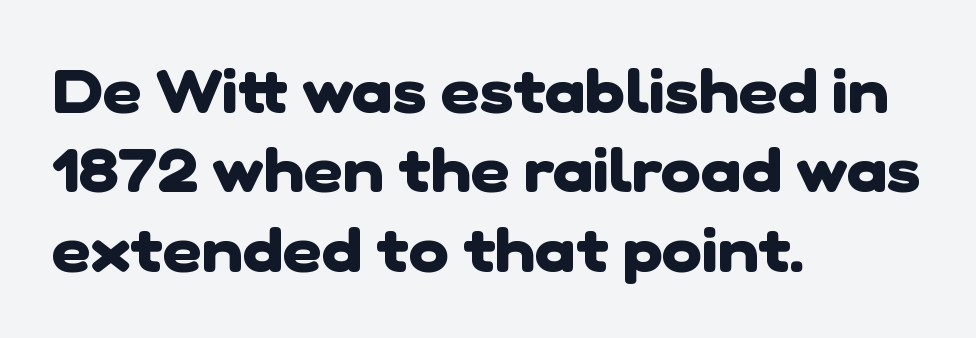
{"serif": "no", "bold": "yes", "weight": "heavy", "width": "normal", "stroke_contrast": "low", "x_height": "medium", "monospaced": "no", "underline": "no", "align": "left", "line_spacing": "normal", "line_spacing_ratio": 1.3, "letter_spacing": "normal", "letter_spacing_em": 0.0, "glyph_px": 61}
